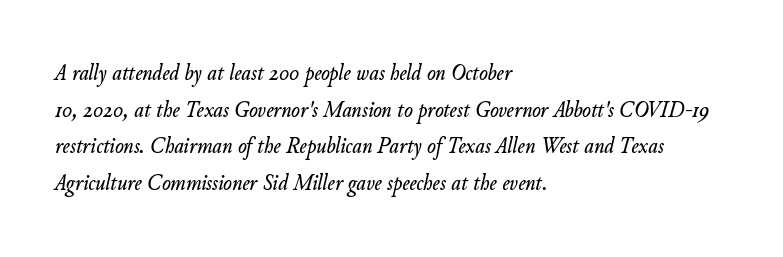
Check under the words: just untouched page. The axis of the letterforms is tilted away from vertical. Line beginnings align vertically; line endings do not. In terms of letterspacing, this is plain default setting. The leading is moderate, giving the passage an even texture.
